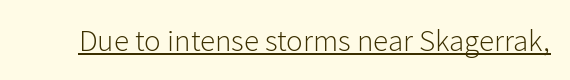
Q: Is the text bold? A: No.
Q: Is the text italic (slanted)? A: No, it is upright.
Q: Is the typeface a serif or a sans-serif typeface? A: Sans-serif.
Q: Is the text underlined? A: Yes.
Q: Is the spacing between letters normal or unusually wide? A: Normal.
Q: Width (condensed, normal, or wide)? A: Normal.
Q: Stroke contrast? A: Low.
Q: x-height? A: Medium.
Q: Monospaced? A: No.
